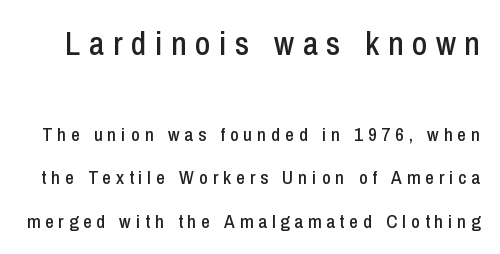
The image shows 33 px condensed sans-serif type, upright; set loose line spacing (2.27x), unusually wide letter spacing (+0.26 em), not underlined; the first (top) block is 1.74x larger; low stroke contrast and a medium x-height.
